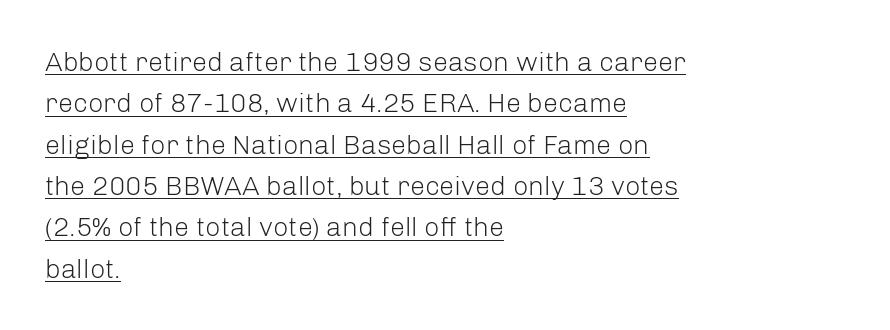
The image shows 27 px text type, upright; set left-aligned, normal line spacing (1.53x), normal letter spacing, underlined.
